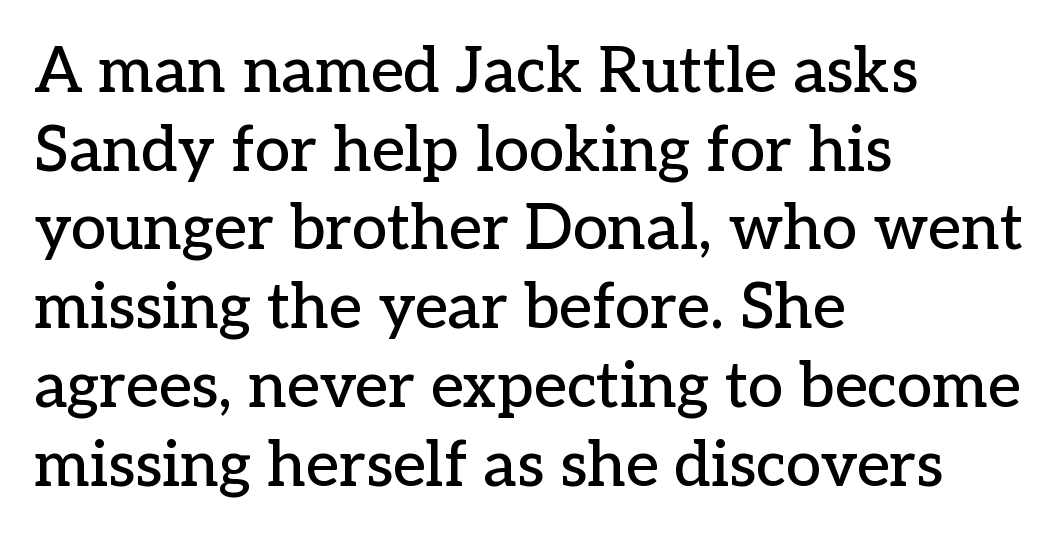
Q: Is the text italic (slanted)? A: No, it is upright.
Q: Is the typeface a serif or a sans-serif typeface? A: Serif.
Q: Is the text underlined? A: No.
Q: How is the paragraph aligned? A: Left-aligned.
Q: Is the spacing between letters normal or unusually wide? A: Normal.
Q: Is the spacing between lines tight, normal or loose? A: Normal.
Q: Width (condensed, normal, or wide)? A: Normal.
Q: Stroke contrast? A: Low.
Q: x-height? A: Medium.
Q: Monospaced? A: No.
